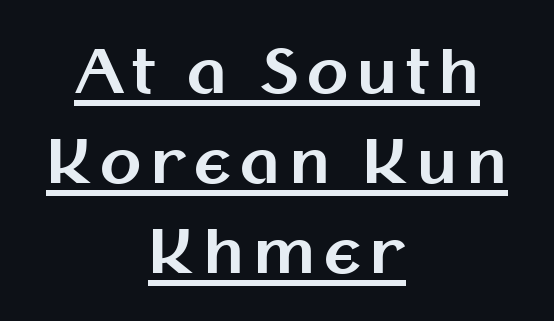
{"serif": "no", "italic": "no", "bold": "yes", "weight": "bold", "width": "normal", "stroke_contrast": "medium", "x_height": "medium", "monospaced": "no", "underline": "yes", "align": "center", "line_spacing": "normal", "line_spacing_ratio": 1.5, "glyph_px": 60}
